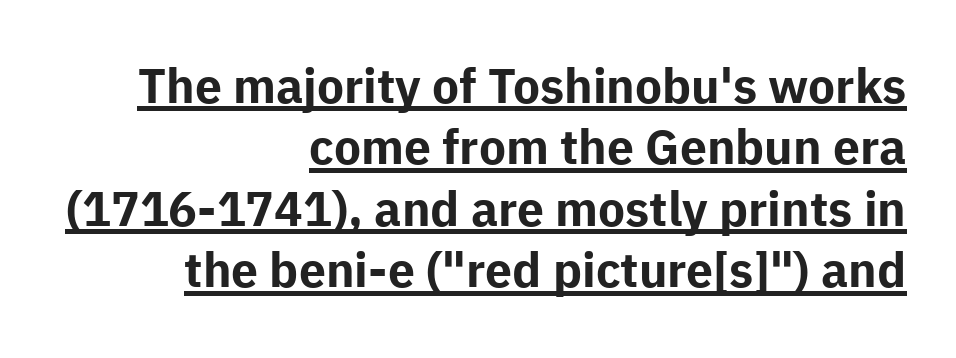
Heavy-handed strokes throughout: this text is bold. Each new line begins a customary step beneath the previous one. Unlike italic type, these characters show no tilt at all. Proportional: the letters do not fall into vertical columns. Does extra space separate the letters? No, they use regular spacing. A sans-serif font was chosen for this passage.
